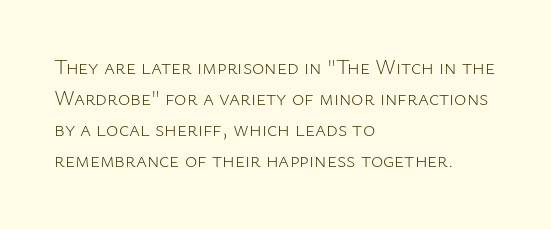
{"italic": "no", "bold": "no", "underline": "no", "align": "left", "line_spacing": "normal", "line_spacing_ratio": 1.48, "letter_spacing": "normal", "letter_spacing_em": 0.0, "glyph_px": 21}
